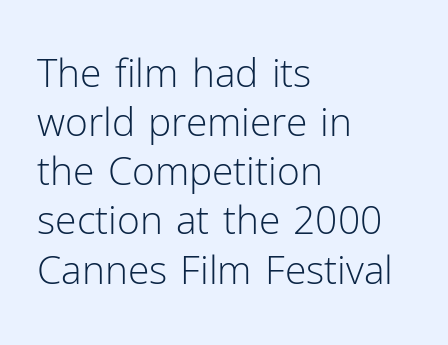
Q: Is the text bold? A: No.
Q: Is the text italic (slanted)? A: No, it is upright.
Q: Is the typeface a serif or a sans-serif typeface? A: Sans-serif.
Q: Is the text underlined? A: No.
Q: How is the paragraph aligned? A: Left-aligned.
Q: Is the spacing between letters normal or unusually wide? A: Normal.
Q: Is the spacing between lines tight, normal or loose? A: Normal.
Q: Width (condensed, normal, or wide)? A: Normal.
Q: Stroke contrast? A: Low.
Q: x-height? A: Medium.
Q: Monospaced? A: No.
